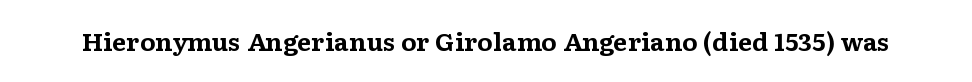
Notice how thick the strokes are: this is what a full bold looks like. In terms of letterspacing, this is plain default setting. The specimen omits any rule beneath the text block's lines. The lettering stays uniformly vertical, giving the passage a roman look.
